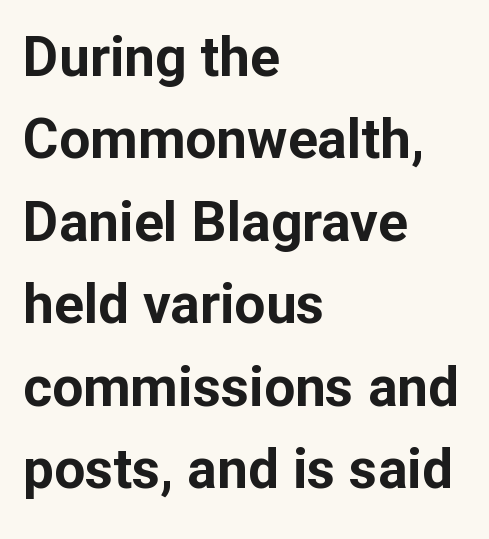
The image shows 55 px bold sans-serif type, upright; set left-aligned, normal line spacing (1.5x), normal letter spacing, not underlined; low stroke contrast and a medium x-height.
